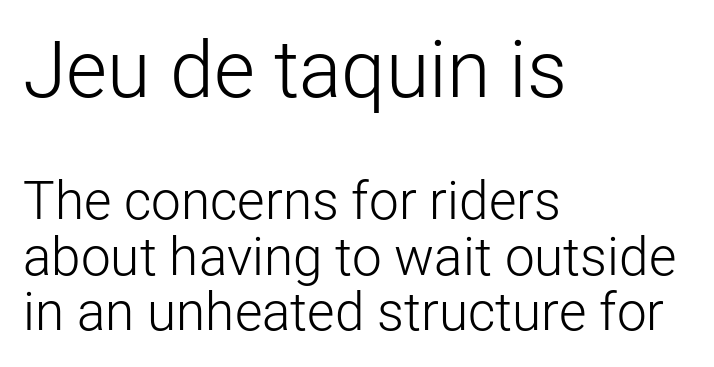
Q: Is the text bold? A: No.
Q: Is the text italic (slanted)? A: No, it is upright.
Q: Is the typeface a serif or a sans-serif typeface? A: Sans-serif.
Q: Is the text underlined? A: No.
Q: How is the paragraph aligned? A: Left-aligned.
Q: Is the spacing between letters normal or unusually wide? A: Normal.
Q: Is the spacing between lines tight, normal or loose? A: Tight.
Q: Which block of text is set in a larger size, the first (top) or the second (bottom)? A: The first (top) one.
Q: Width (condensed, normal, or wide)? A: Normal.
Q: Stroke contrast? A: Low.
Q: x-height? A: Medium.
Q: Monospaced? A: No.
